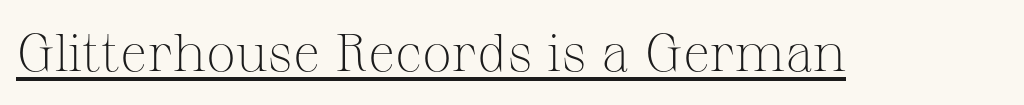
Words appear dense and cohesive because spacing is normal. The letters look calm and open, with moderate or lighter stems. Is this a fixed-width face? No — the glyphs have proportional, varying widths. Type style note: has serifs. Like a heading marked for emphasis, these lines bear an underscore.
